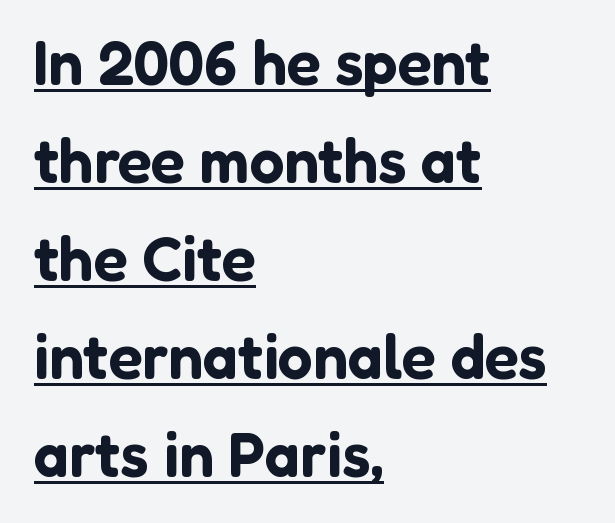
The image shows 62 px sans-serif type, upright; set left-aligned, normal line spacing (1.58x), normal letter spacing, underlined; low stroke contrast and a medium x-height.
